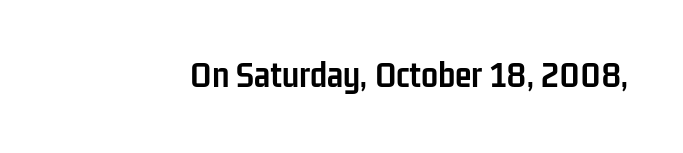
A typesetter would call this proportional, since set widths differ per character. Set as a true bold cut, around the 700 mark. Typographically, this falls in the sans-serif category. Italic: no, the glyphs are upright roman.
